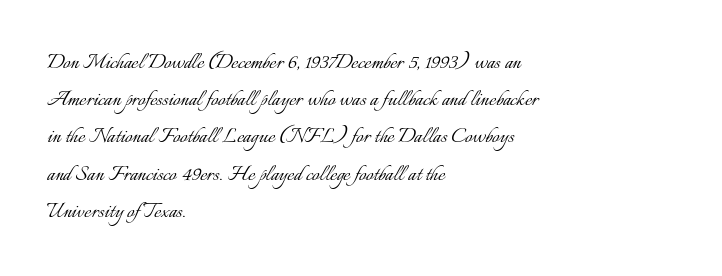
Q: Is the text bold? A: No.
Q: Is the text italic (slanted)? A: Yes.
Q: Is the text underlined? A: No.
Q: How is the paragraph aligned? A: Left-aligned.
Q: Is the spacing between letters normal or unusually wide? A: Normal.
Q: Is the spacing between lines tight, normal or loose? A: Normal.
